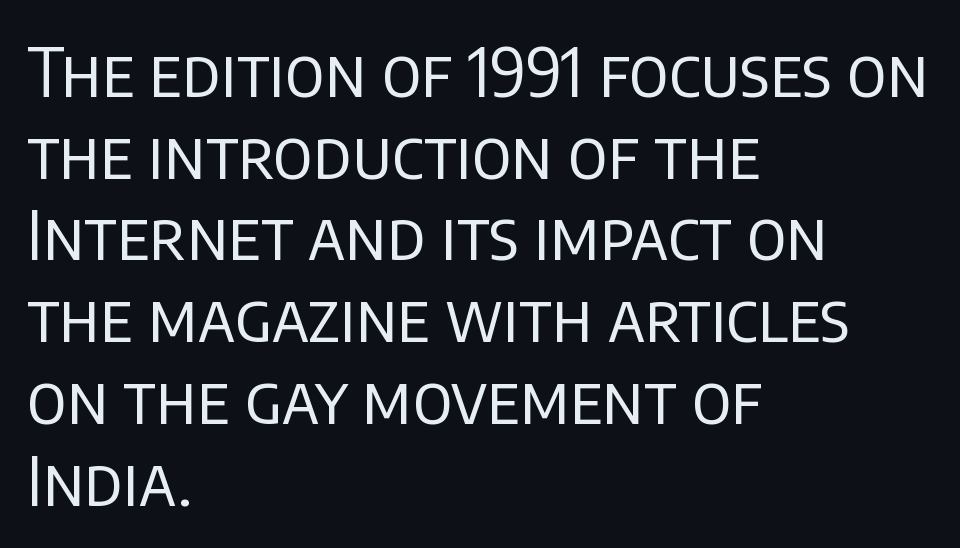
Q: Is the text bold? A: No.
Q: Is the text italic (slanted)? A: No, it is upright.
Q: Is the typeface a serif or a sans-serif typeface? A: Sans-serif.
Q: Is the text underlined? A: No.
Q: How is the paragraph aligned? A: Left-aligned.
Q: Is the spacing between letters normal or unusually wide? A: Normal.
Q: Width (condensed, normal, or wide)? A: Normal.
Q: Stroke contrast? A: Low.
Q: x-height? A: Large.
Q: Monospaced? A: No.
